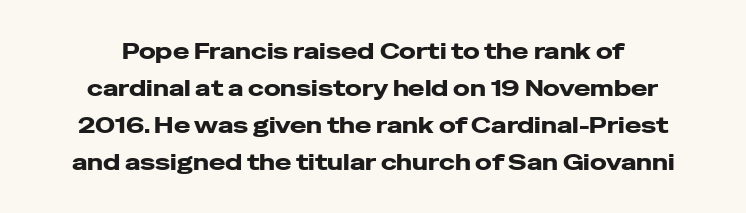
Does extra space separate the letters? No, they use regular spacing. Line spacing here is normal. The font is running at its bold setting. Every row of glyphs is offset so its center matches the block's center.
